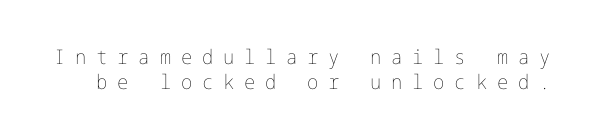
The image shows 20 px text type, upright; set line spacing 1.23x, unusually wide letter spacing (+0.49 em), not underlined.
